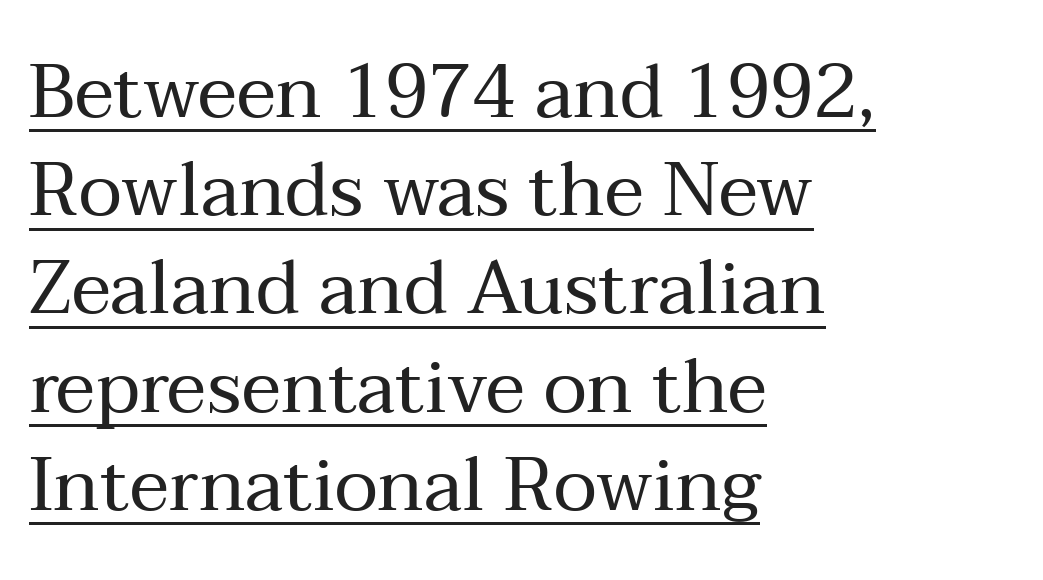
{"serif": "yes", "italic": "no", "bold": "no", "weight": "regular", "width": "normal", "stroke_contrast": "medium", "x_height": "medium", "monospaced": "no", "underline": "yes", "align": "left", "line_spacing": "normal", "line_spacing_ratio": 1.31, "letter_spacing": "normal", "letter_spacing_em": 0.0, "glyph_px": 75}
